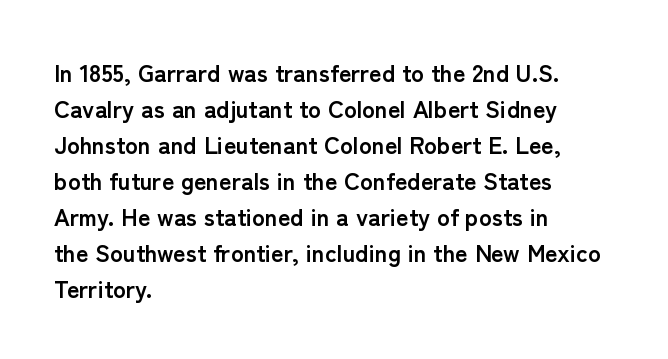
The image shows 24 px bold type, upright; set left-aligned, normal line spacing (1.5x), normal letter spacing, not underlined.
